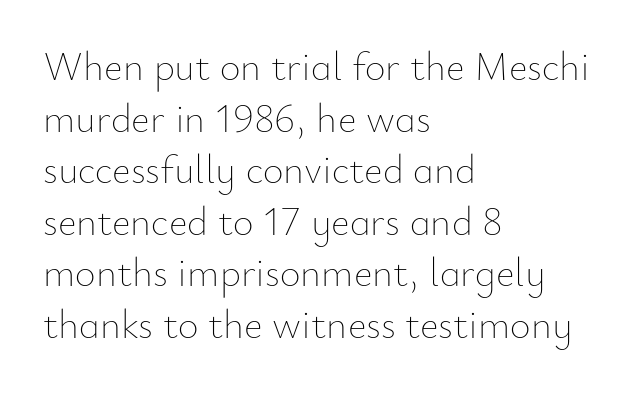
{"italic": "no", "bold": "no", "weight": "thin", "width": "normal", "stroke_contrast": "low", "x_height": "small", "monospaced": "no", "underline": "no", "align": "left", "line_spacing": "normal", "line_spacing_ratio": 1.29, "letter_spacing": "normal", "letter_spacing_em": 0.0, "glyph_px": 40}
